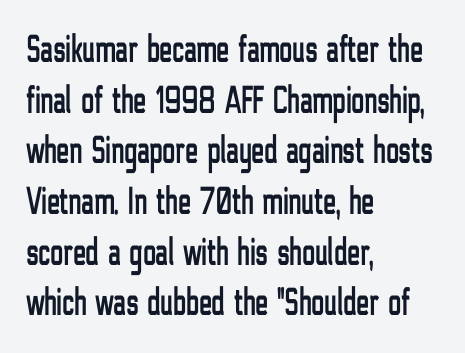
The image shows 39 px condensed sans-serif type, upright; set left-aligned, normal line spacing (1.3x), normal letter spacing, not underlined; low stroke contrast and a medium x-height.
